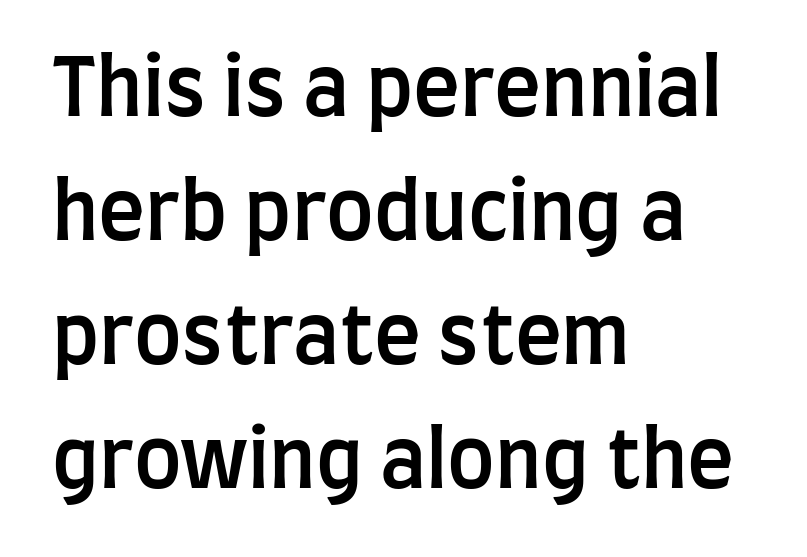
The typesetter chose a ragged-right arrangement here. Quick note: not italic, upright. The passage shown is typed in a proportional face where columns would drift. This is the in-between weight designers call semibold or demi. Letterform terminals end flat and unadorned throughout the passage. The gaps between neighbouring characters are ordinary and unremarkable.
